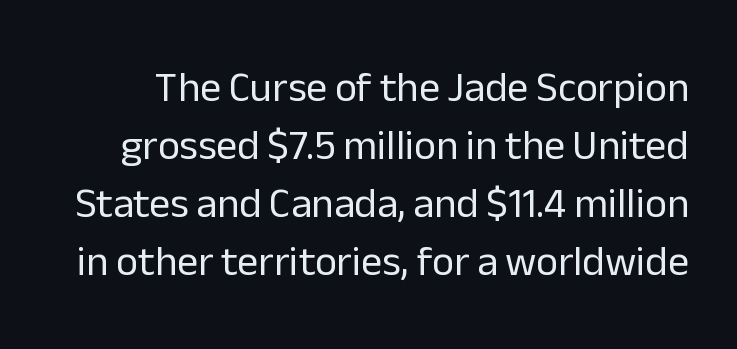
The image shows 42 px regular-weight sans-serif type, upright; set normal line spacing (1.38x), normal letter spacing, not underlined; low stroke contrast and a medium x-height.
